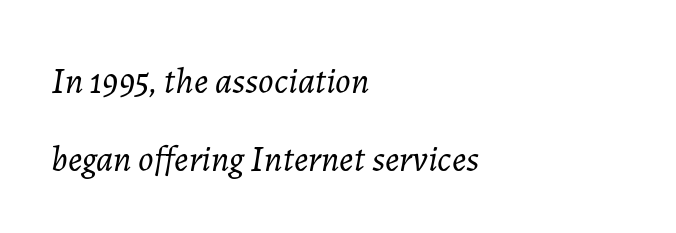
{"italic": "yes", "lean": "right", "slant_degrees": 7, "bold": "no", "weight": "light", "width": "normal", "stroke_contrast": "low", "x_height": "medium", "monospaced": "no", "underline": "no", "align": "left", "line_spacing": "loose", "line_spacing_ratio": 2.16, "letter_spacing": "normal", "letter_spacing_em": 0.0, "glyph_px": 36}
